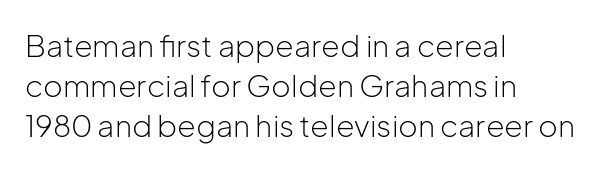
Q: Is the text bold? A: No.
Q: Is the text italic (slanted)? A: No, it is upright.
Q: Is the typeface a serif or a sans-serif typeface? A: Sans-serif.
Q: Is the text underlined? A: No.
Q: How is the paragraph aligned? A: Left-aligned.
Q: Is the spacing between letters normal or unusually wide? A: Normal.
Q: Is the spacing between lines tight, normal or loose? A: Normal.
Q: Width (condensed, normal, or wide)? A: Normal.
Q: Stroke contrast? A: Low.
Q: x-height? A: Medium.
Q: Monospaced? A: No.
